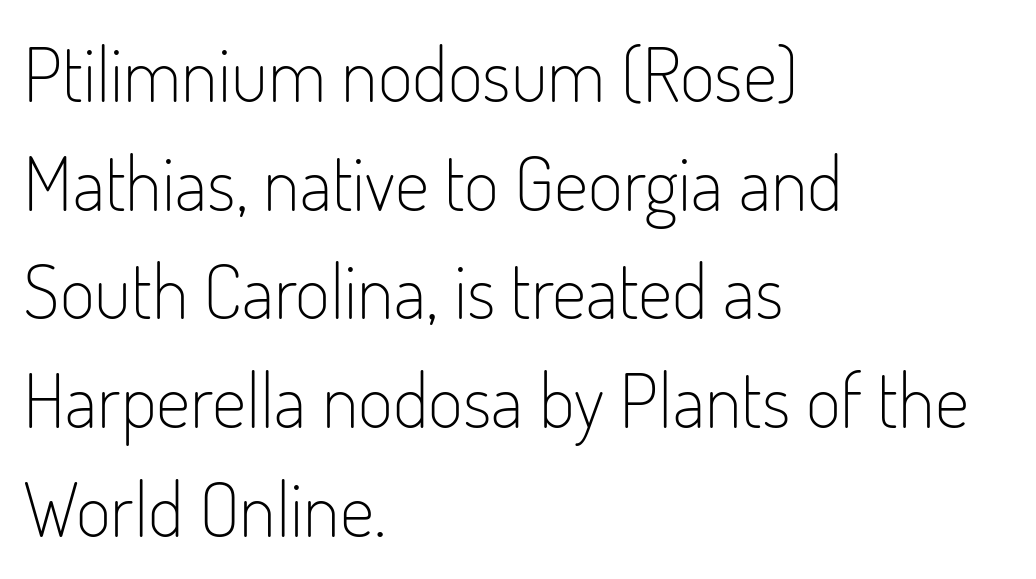
{"serif": "no", "italic": "no", "bold": "no", "weight": "light", "width": "condensed", "stroke_contrast": "low", "x_height": "small", "monospaced": "no", "underline": "no", "align": "left", "line_spacing": "normal", "line_spacing_ratio": 1.43, "letter_spacing": "normal", "letter_spacing_em": 0.0, "glyph_px": 76}
